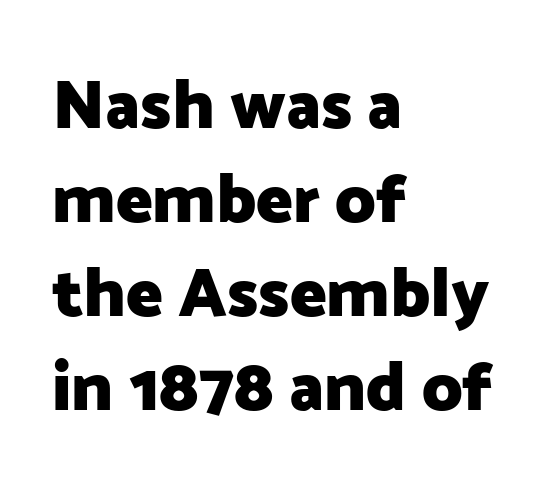
{"serif": "no", "italic": "no", "bold": "yes", "weight": "heavy", "width": "normal", "stroke_contrast": "low", "x_height": "medium", "monospaced": "no", "underline": "no", "align": "left", "line_spacing": "normal", "line_spacing_ratio": 1.36, "letter_spacing": "normal", "letter_spacing_em": 0.0, "glyph_px": 69}
